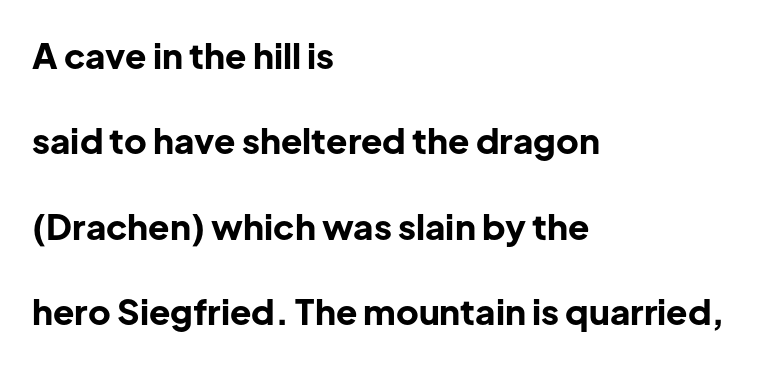
Q: Is the text bold? A: Yes.
Q: Is the text italic (slanted)? A: No, it is upright.
Q: Is the typeface a serif or a sans-serif typeface? A: Sans-serif.
Q: Is the text underlined? A: No.
Q: How is the paragraph aligned? A: Left-aligned.
Q: Is the spacing between letters normal or unusually wide? A: Normal.
Q: Is the spacing between lines tight, normal or loose? A: Loose.
Q: Width (condensed, normal, or wide)? A: Normal.
Q: Stroke contrast? A: Low.
Q: x-height? A: Medium.
Q: Monospaced? A: No.
